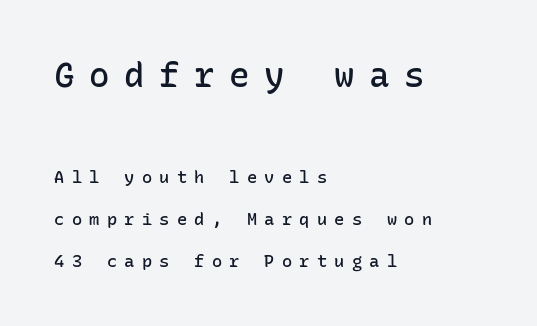
Q: Is the text bold? A: Semi-bold.
Q: Is the text italic (slanted)? A: No, it is upright.
Q: Is the typeface a serif or a sans-serif typeface? A: Sans-serif.
Q: Is the text underlined? A: No.
Q: How is the paragraph aligned? A: Left-aligned.
Q: Is the spacing between letters normal or unusually wide? A: Unusually wide.
Q: Is the spacing between lines tight, normal or loose? A: Loose.
Q: Which block of text is set in a larger size, the first (top) or the second (bottom)? A: The first (top) one.
Q: Width (condensed, normal, or wide)? A: Normal.
Q: Stroke contrast? A: Low.
Q: x-height? A: Medium.
Q: Monospaced? A: Yes.
